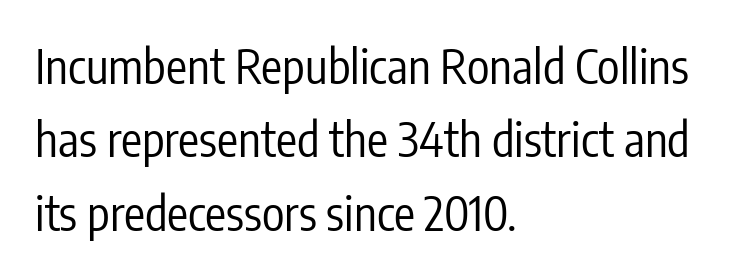
Q: Is the text bold? A: No.
Q: Is the text italic (slanted)? A: No, it is upright.
Q: Is the typeface a serif or a sans-serif typeface? A: Sans-serif.
Q: Is the text underlined? A: No.
Q: How is the paragraph aligned? A: Left-aligned.
Q: Is the spacing between letters normal or unusually wide? A: Normal.
Q: Is the spacing between lines tight, normal or loose? A: Normal.
Q: Width (condensed, normal, or wide)? A: Condensed.
Q: Stroke contrast? A: Low.
Q: x-height? A: Medium.
Q: Monospaced? A: No.
